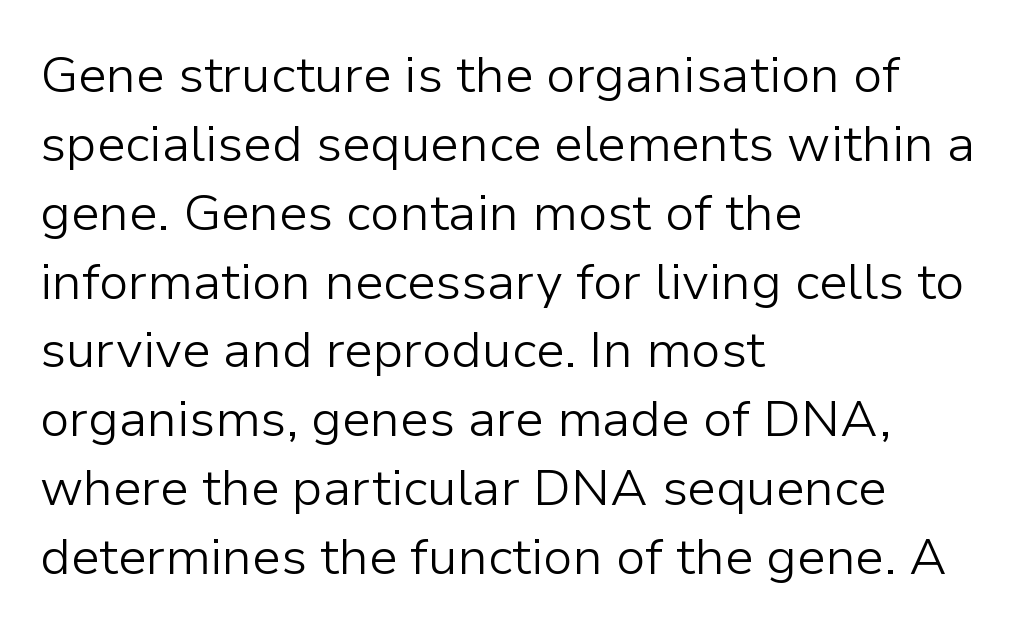
Q: Is the text bold? A: No.
Q: Is the text italic (slanted)? A: No, it is upright.
Q: Is the typeface a serif or a sans-serif typeface? A: Sans-serif.
Q: Is the text underlined? A: No.
Q: How is the paragraph aligned? A: Left-aligned.
Q: Is the spacing between letters normal or unusually wide? A: Normal.
Q: Is the spacing between lines tight, normal or loose? A: Normal.
Q: Width (condensed, normal, or wide)? A: Normal.
Q: Stroke contrast? A: Low.
Q: x-height? A: Medium.
Q: Monospaced? A: No.
